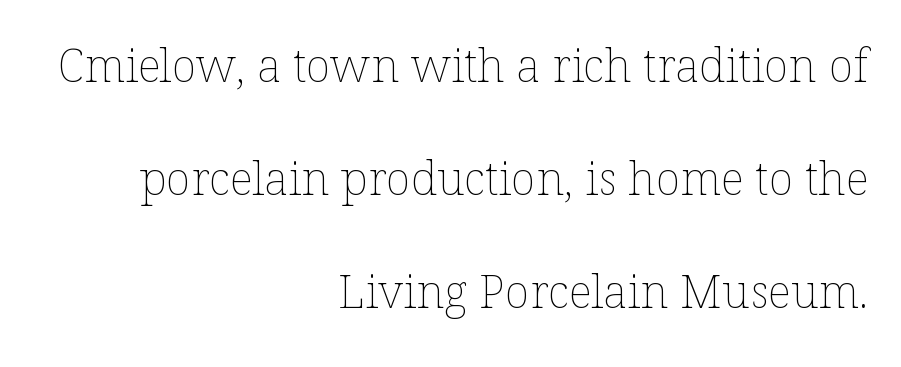
The image shows 46 px thin type, upright; set right-aligned, loose line spacing (2.46x), normal letter spacing, not underlined; low stroke contrast and a medium x-height.
